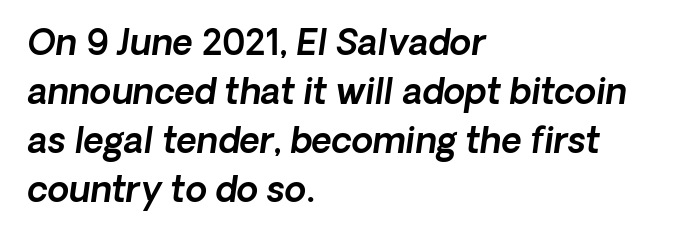
Q: Is the typeface a serif or a sans-serif typeface? A: Sans-serif.
Q: Is the text underlined? A: No.
Q: How is the paragraph aligned? A: Left-aligned.
Q: Is the spacing between letters normal or unusually wide? A: Normal.
Q: Is the spacing between lines tight, normal or loose? A: Normal.
Q: Width (condensed, normal, or wide)? A: Normal.
Q: x-height? A: Medium.
Q: Monospaced? A: No.
